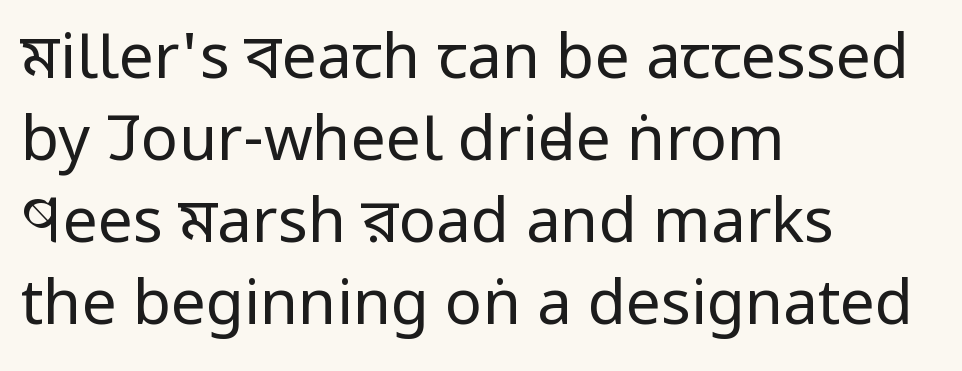
Q: Is the text bold? A: No.
Q: Is the text italic (slanted)? A: No, it is upright.
Q: Is the typeface a serif or a sans-serif typeface? A: Sans-serif.
Q: Is the text underlined? A: No.
Q: How is the paragraph aligned? A: Left-aligned.
Q: Is the spacing between letters normal or unusually wide? A: Normal.
Q: Is the spacing between lines tight, normal or loose? A: Normal.
Q: Width (condensed, normal, or wide)? A: Condensed.
Q: Stroke contrast? A: Low.
Q: x-height? A: Large.
Q: Monospaced? A: No.
